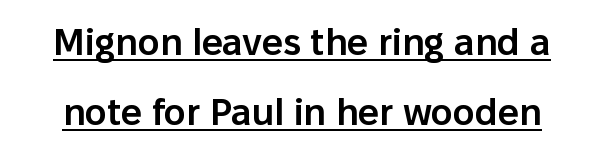
Q: Is the text bold? A: Semi-bold.
Q: Is the text italic (slanted)? A: No, it is upright.
Q: Is the typeface a serif or a sans-serif typeface? A: Sans-serif.
Q: Is the text underlined? A: Yes.
Q: Is the spacing between letters normal or unusually wide? A: Normal.
Q: Width (condensed, normal, or wide)? A: Normal.
Q: Stroke contrast? A: Low.
Q: x-height? A: Medium.
Q: Monospaced? A: No.
